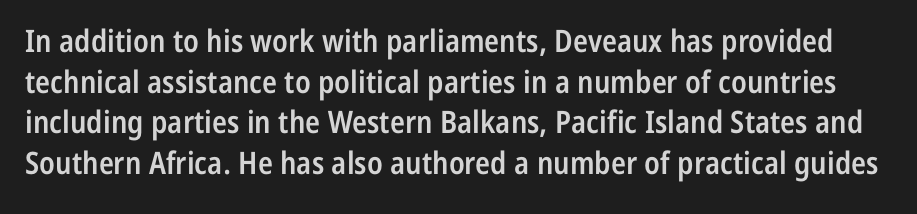
Q: Is the text bold? A: Semi-bold.
Q: Is the text italic (slanted)? A: No, it is upright.
Q: Is the typeface a serif or a sans-serif typeface? A: Sans-serif.
Q: Is the text underlined? A: No.
Q: Is the spacing between letters normal or unusually wide? A: Normal.
Q: Is the spacing between lines tight, normal or loose? A: Normal.
Q: Width (condensed, normal, or wide)? A: Condensed.
Q: Stroke contrast? A: Low.
Q: x-height? A: Medium.
Q: Monospaced? A: No.
